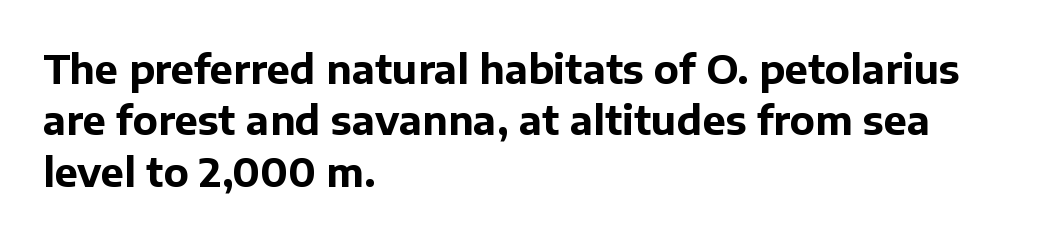
The image shows 39 px bold sans-serif type, upright; set left-aligned, normal line spacing (1.32x), normal letter spacing, not underlined; low stroke contrast and a medium x-height.
